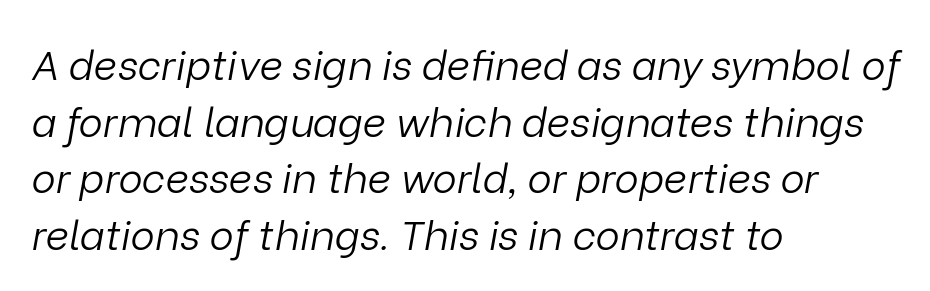
Q: Is the text bold? A: No.
Q: Is the text italic (slanted)? A: Yes, it leans right by about 9 degrees.
Q: Is the text underlined? A: No.
Q: How is the paragraph aligned? A: Left-aligned.
Q: Is the spacing between letters normal or unusually wide? A: Normal.
Q: Is the spacing between lines tight, normal or loose? A: Normal.
Q: Width (condensed, normal, or wide)? A: Normal.
Q: Stroke contrast? A: Low.
Q: x-height? A: Medium.
Q: Monospaced? A: No.
